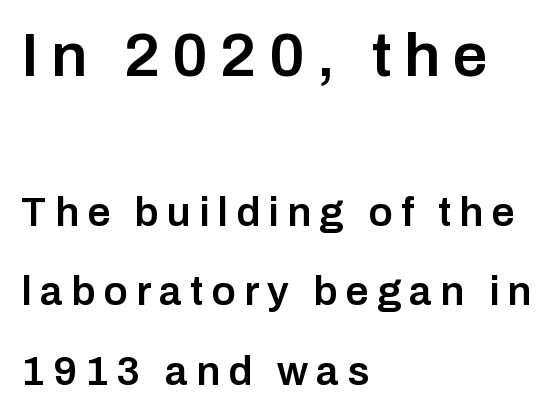
Q: Is the text bold? A: Semi-bold.
Q: Is the text italic (slanted)? A: No, it is upright.
Q: Is the typeface a serif or a sans-serif typeface? A: Sans-serif.
Q: Is the text underlined? A: No.
Q: How is the paragraph aligned? A: Left-aligned.
Q: Is the spacing between letters normal or unusually wide? A: Unusually wide.
Q: Is the spacing between lines tight, normal or loose? A: Loose.
Q: Which block of text is set in a larger size, the first (top) or the second (bottom)? A: The first (top) one.
Q: Width (condensed, normal, or wide)? A: Normal.
Q: Stroke contrast? A: Low.
Q: x-height? A: Medium.
Q: Monospaced? A: No.
